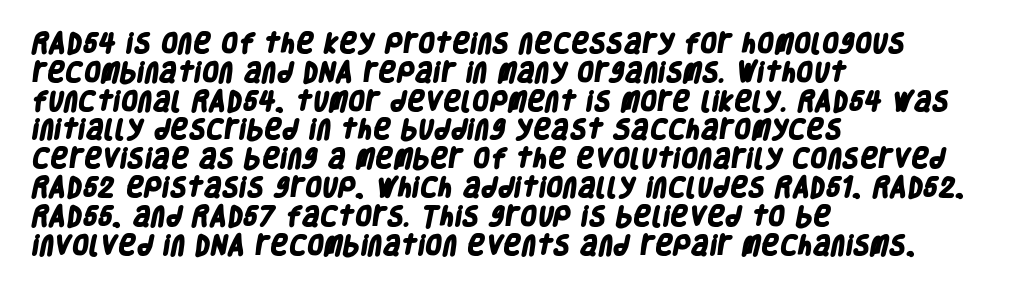
The passage shown is not underscored anywhere. Does the copy run flush right? No — it runs flush left. The rendering keeps characters at their native spacing. Caption: bold face, heavy strokes. Leading matches the norm, producing a regular column.
